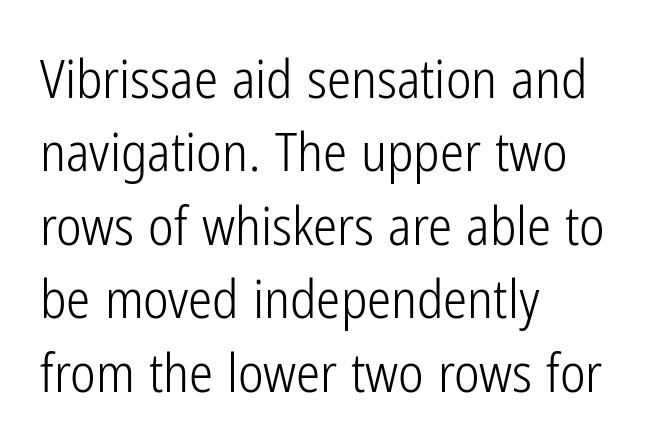
{"serif": "no", "italic": "no", "bold": "no", "weight": "light", "width": "condensed", "stroke_contrast": "low", "x_height": "medium", "monospaced": "no", "underline": "no", "align": "left", "line_spacing": "normal", "line_spacing_ratio": 1.36, "letter_spacing": "normal", "letter_spacing_em": 0.0, "glyph_px": 54}
